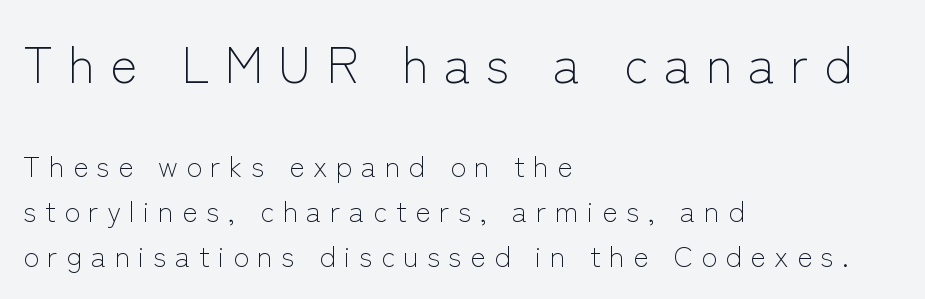
Size contrast runs from large at the top to small at the bottom. In CSS terms this would be text-align: left. Observe the wide spacing: letters keep a clear distance from each other. Observe the absence of serifs on each vertical stroke in this sample. Think of a printed novel: that variable character pitch is what you see here. This reads as an unemphasized weight, regular at the heaviest.
